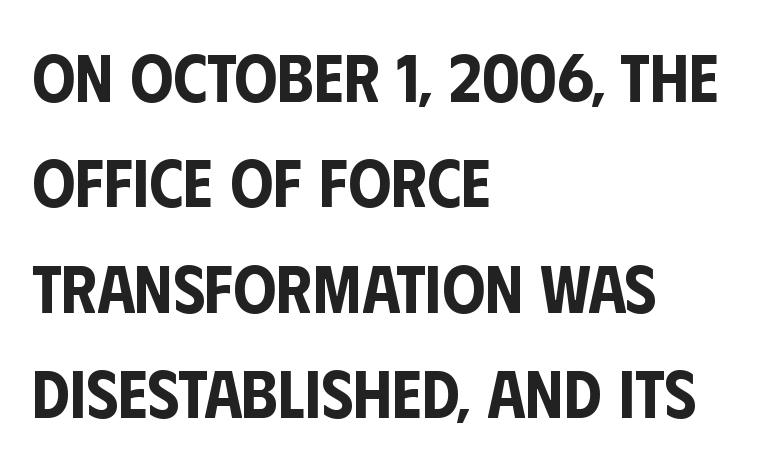
{"serif": "no", "italic": "no", "width": "condensed", "stroke_contrast": "low", "x_height": "large", "monospaced": "no", "underline": "no", "align": "left", "line_spacing": "normal", "line_spacing_ratio": 1.55, "letter_spacing": "normal", "letter_spacing_em": 0.0, "glyph_px": 68}
